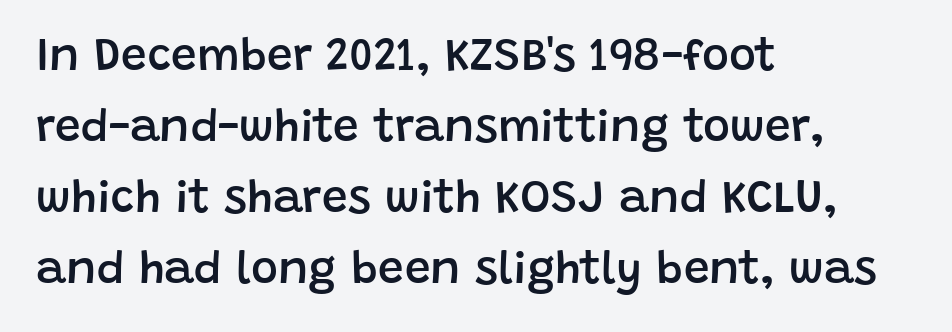
The image shows 46 px semibold sans-serif type, upright; set left-aligned, normal line spacing (1.54x), normal letter spacing, not underlined; low stroke contrast and a large x-height.
